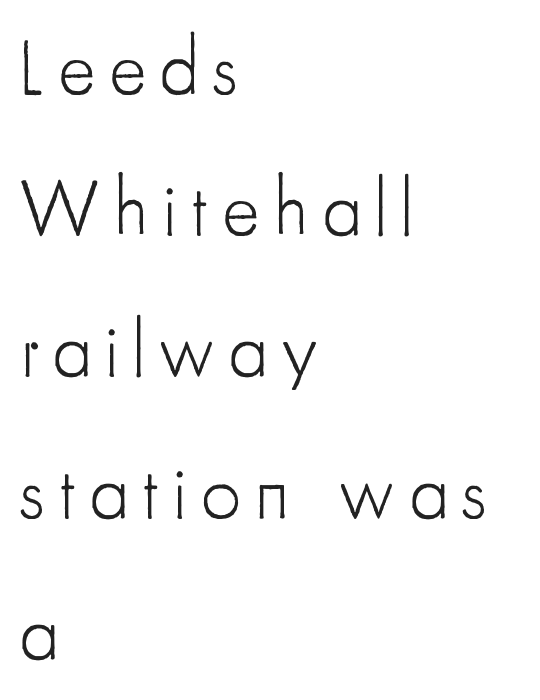
Q: Is the text bold? A: No.
Q: Is the text italic (slanted)? A: No, it is upright.
Q: Is the typeface a serif or a sans-serif typeface? A: Sans-serif.
Q: Is the text underlined? A: No.
Q: How is the paragraph aligned? A: Left-aligned.
Q: Width (condensed, normal, or wide)? A: Condensed.
Q: Stroke contrast? A: Low.
Q: x-height? A: Small.
Q: Monospaced? A: No.
